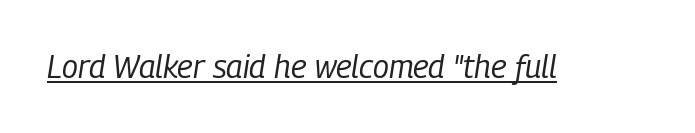
The words here are underlined. Here the glyphs are tracked normally, forming tight word shapes. Weight class: somewhere from thin through regular. The passage shown is typed in a proportional face where columns would drift.
